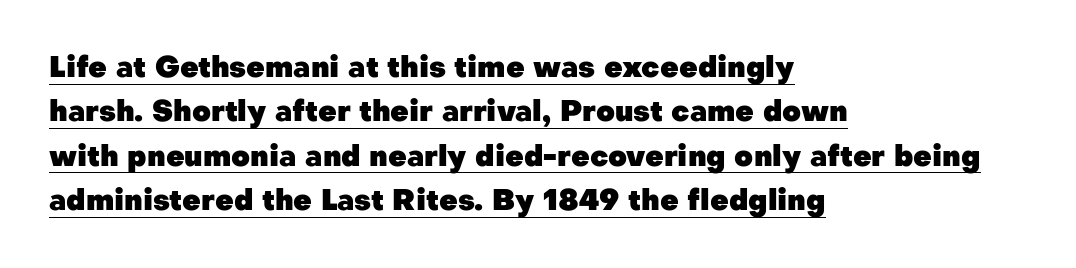
The image shows 29 px heavy sans-serif type, upright; set left-aligned, normal line spacing (1.53x), normal letter spacing, underlined; low stroke contrast and a medium x-height.
